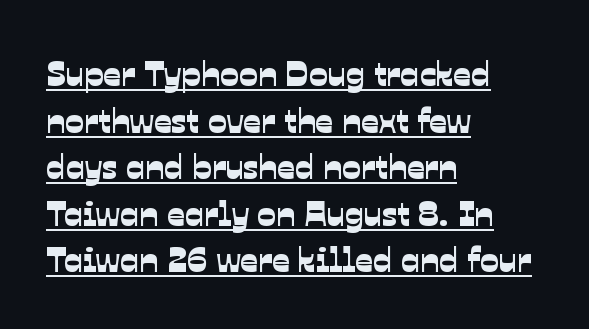
Is this a sans? Yes — the strokes have no serifs. Descenders here cross a horizontal rule under the line. The letters sit at their default tracking, neither squeezed nor spread. Each letter keeps its own natural width here, so spacing adapts to shape. Each new line begins a customary step beneath the previous one. Reading down the block, your eye returns to a fixed left position each line.
